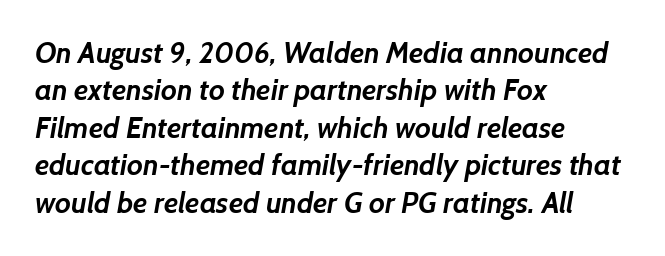
The horizontal fit of the characters is conventional and even. Just letters on the line, the space beneath them empty. The letters advance in unequal steps, a hallmark of proportional type. The designer went with a sans here, leaving each stem footless. These words are printed bold, with thick strokes throughout. The paragraph has a hard left edge and a soft right edge.
